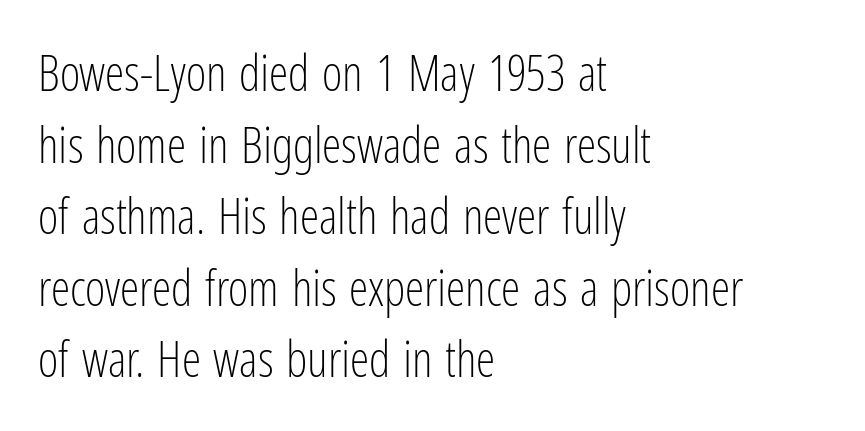
{"serif": "no", "italic": "no", "bold": "no", "weight": "light", "width": "condensed", "stroke_contrast": "low", "x_height": "medium", "monospaced": "no", "underline": "no", "align": "left", "line_spacing": "normal", "line_spacing_ratio": 1.46, "letter_spacing": "normal", "letter_spacing_em": 0.0, "glyph_px": 49}
